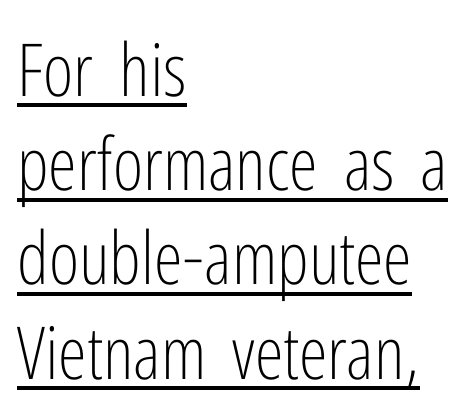
The image shows 73 px light, condensed sans-serif type, upright; set left-aligned, normal line spacing (1.29x), normal letter spacing, underlined; low stroke contrast and a medium x-height.
